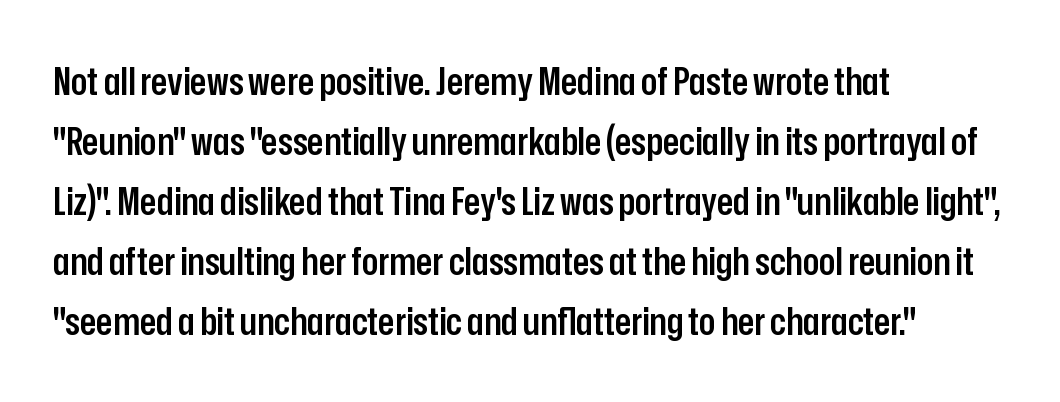
The image shows 38 px semibold, condensed sans-serif type, upright; set left-aligned, normal line spacing (1.58x), normal letter spacing, not underlined; low stroke contrast and a medium x-height.
